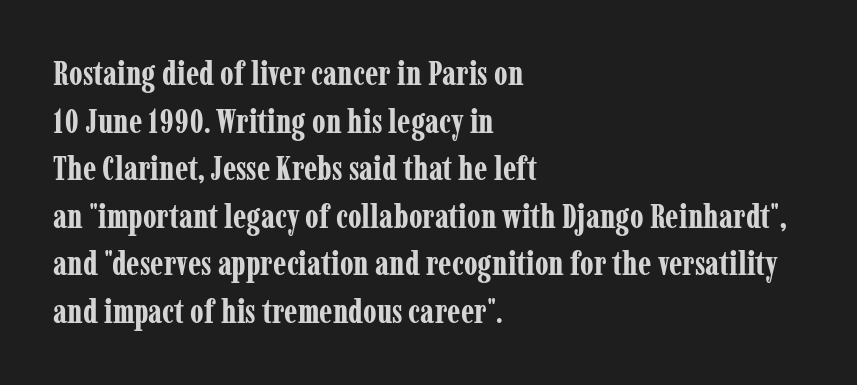
Short and long lines alike share a common starting point at left. This is roman type, the default non-slanted kind. The leading is moderate, giving the passage an even texture. A typesetter would call this proportional, since set widths differ per character. Glance below the letters and you will spot only blank space.
